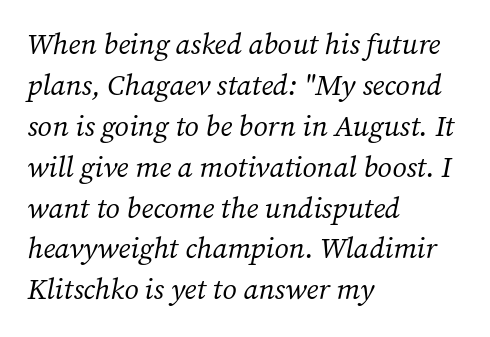
Q: Is the text bold? A: No.
Q: Is the text italic (slanted)? A: Yes, it leans right by about 12 degrees.
Q: Is the typeface a serif or a sans-serif typeface? A: Serif.
Q: Is the text underlined? A: No.
Q: How is the paragraph aligned? A: Left-aligned.
Q: Is the spacing between letters normal or unusually wide? A: Normal.
Q: Is the spacing between lines tight, normal or loose? A: Normal.
Q: Width (condensed, normal, or wide)? A: Normal.
Q: Stroke contrast? A: Medium.
Q: x-height? A: Medium.
Q: Monospaced? A: No.
